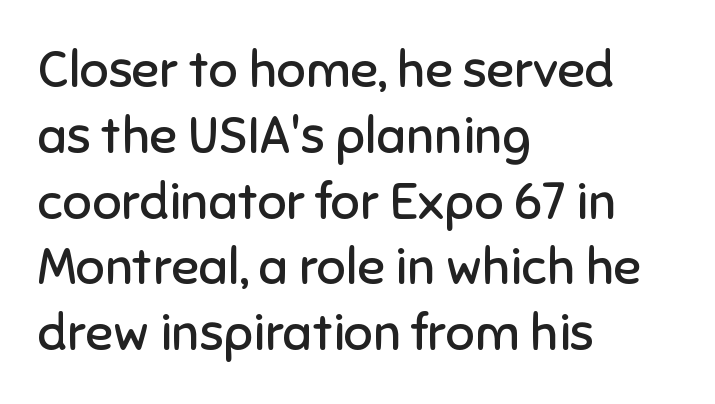
Q: Is the text bold? A: No.
Q: Is the text italic (slanted)? A: No, it is upright.
Q: Is the typeface a serif or a sans-serif typeface? A: Sans-serif.
Q: Is the text underlined? A: No.
Q: How is the paragraph aligned? A: Left-aligned.
Q: Is the spacing between letters normal or unusually wide? A: Normal.
Q: Is the spacing between lines tight, normal or loose? A: Normal.
Q: Width (condensed, normal, or wide)? A: Normal.
Q: Stroke contrast? A: Low.
Q: x-height? A: Medium.
Q: Monospaced? A: No.
